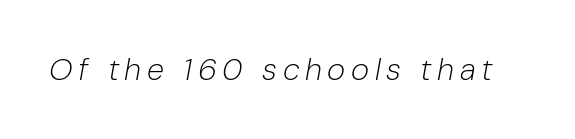
Q: Is the text bold? A: No.
Q: Is the text italic (slanted)? A: Yes, it leans right by about 10 degrees.
Q: Is the text underlined? A: No.
Q: Width (condensed, normal, or wide)? A: Normal.
Q: Stroke contrast? A: Low.
Q: x-height? A: Medium.
Q: Monospaced? A: No.
